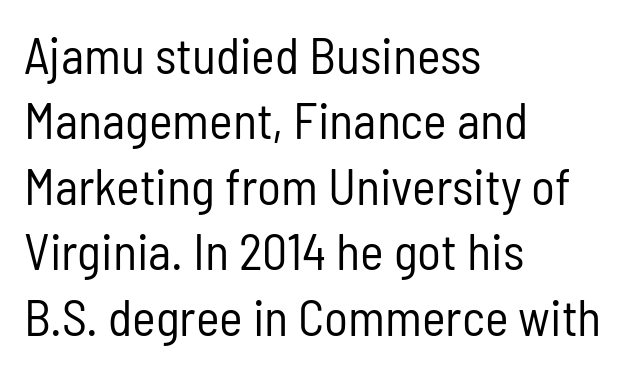
The typeface has the unassuming heft of standard copy or less. Characters remain perfectly vertical along every line. A classic flush-left, rag-right setting is used for this passage. A typesetter would call this proportional, since set widths differ per character.
